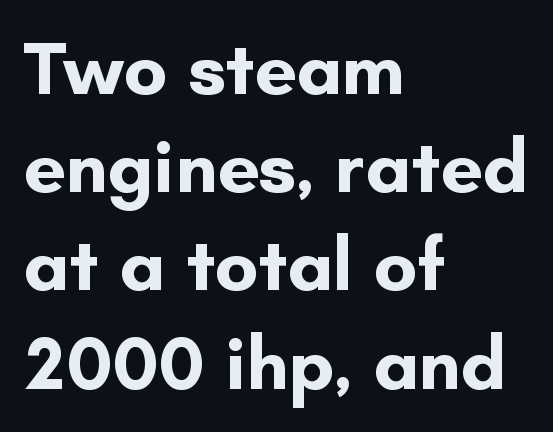
The image shows 75 px bold sans-serif type, upright; set left-aligned, normal line spacing (1.31x), normal letter spacing, not underlined; low stroke contrast and a small x-height.
